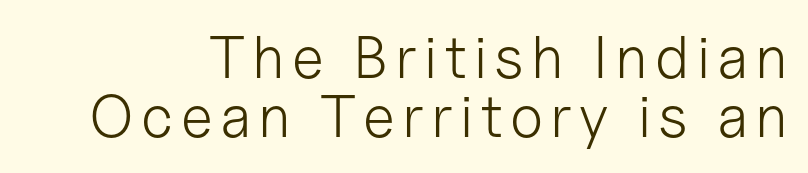
Q: Is the text bold? A: No.
Q: Is the text italic (slanted)? A: No, it is upright.
Q: Is the typeface a serif or a sans-serif typeface? A: Sans-serif.
Q: Is the text underlined? A: No.
Q: Is the spacing between lines tight, normal or loose? A: Tight.
Q: Width (condensed, normal, or wide)? A: Normal.
Q: Stroke contrast? A: Low.
Q: x-height? A: Medium.
Q: Monospaced? A: No.
